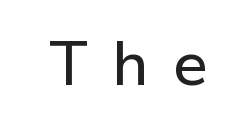
{"serif": "no", "italic": "no", "width": "normal", "stroke_contrast": "low", "x_height": "medium", "monospaced": "no", "underline": "no", "letter_spacing": "wide", "letter_spacing_em": 0.39, "glyph_px": 62}
